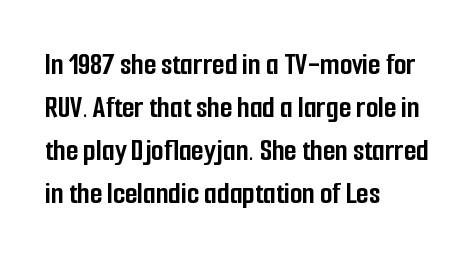
{"serif": "no", "italic": "no", "bold": "yes", "weight": "semibold", "width": "condensed", "stroke_contrast": "low", "x_height": "medium", "monospaced": "no", "underline": "no", "align": "left", "line_spacing": "normal", "line_spacing_ratio": 1.34, "letter_spacing": "normal", "letter_spacing_em": 0.0, "glyph_px": 32}
